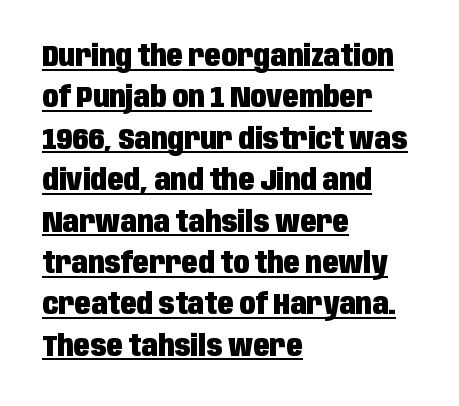
The image shows 30 px heavy, condensed sans-serif type, upright; set left-aligned, normal line spacing (1.38x), normal letter spacing, underlined; low stroke contrast and a large x-height.
